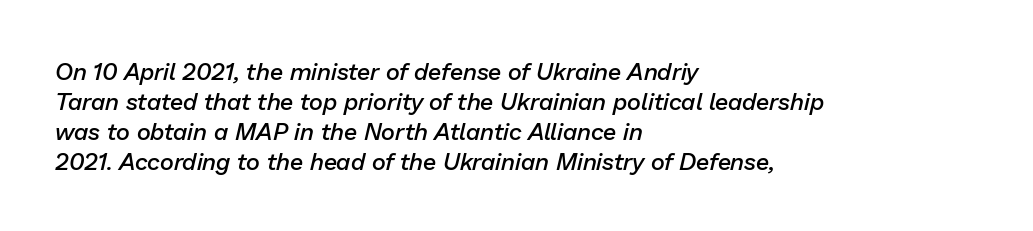
The image shows 24 px text type, italic (leaning right); set left-aligned, normal line spacing (1.25x), normal letter spacing, not underlined.
